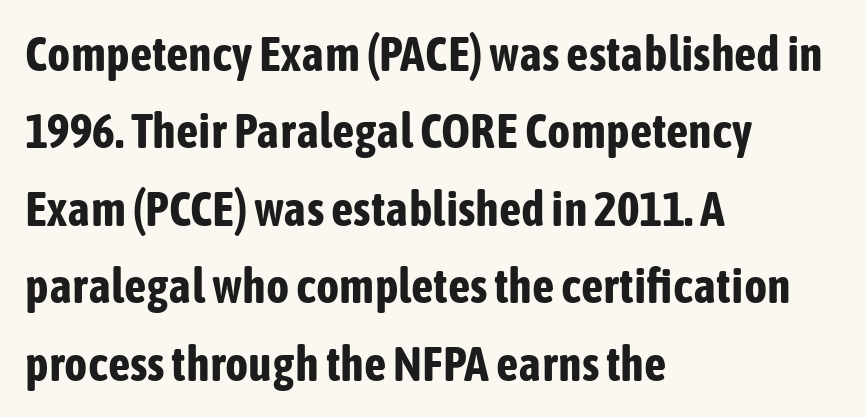
Q: Is the text bold? A: Yes.
Q: Is the text italic (slanted)? A: No, it is upright.
Q: Is the typeface a serif or a sans-serif typeface? A: Sans-serif.
Q: Is the text underlined? A: No.
Q: How is the paragraph aligned? A: Left-aligned.
Q: Is the spacing between letters normal or unusually wide? A: Normal.
Q: Is the spacing between lines tight, normal or loose? A: Normal.
Q: Width (condensed, normal, or wide)? A: Condensed.
Q: Stroke contrast? A: Low.
Q: x-height? A: Medium.
Q: Monospaced? A: No.
